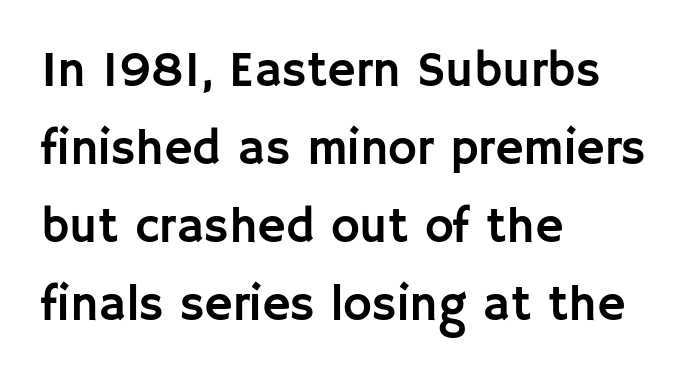
Q: Is the text italic (slanted)? A: No, it is upright.
Q: Is the typeface a serif or a sans-serif typeface? A: Sans-serif.
Q: Is the text underlined? A: No.
Q: How is the paragraph aligned? A: Left-aligned.
Q: Is the spacing between letters normal or unusually wide? A: Normal.
Q: Is the spacing between lines tight, normal or loose? A: Normal.
Q: Width (condensed, normal, or wide)? A: Normal.
Q: Stroke contrast? A: Low.
Q: x-height? A: Large.
Q: Monospaced? A: No.
